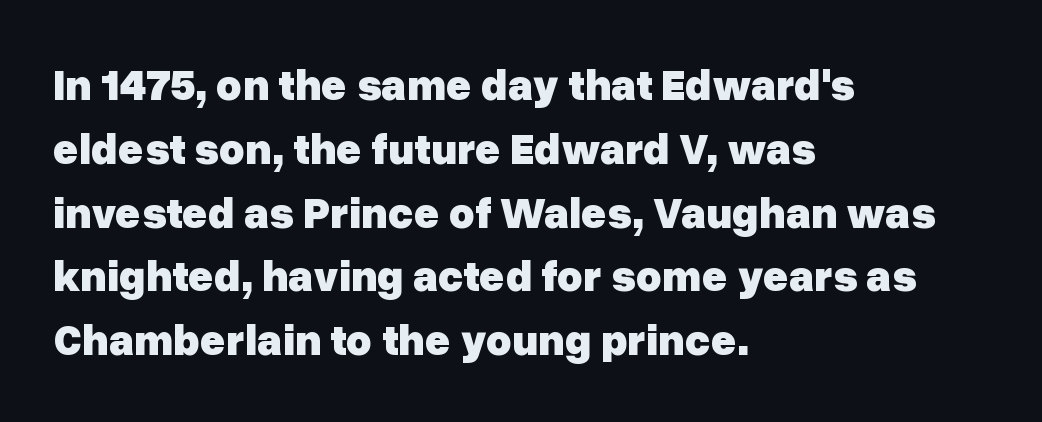
Q: Is the text bold? A: Yes.
Q: Is the text italic (slanted)? A: No, it is upright.
Q: Is the typeface a serif or a sans-serif typeface? A: Sans-serif.
Q: Is the text underlined? A: No.
Q: How is the paragraph aligned? A: Left-aligned.
Q: Is the spacing between letters normal or unusually wide? A: Normal.
Q: Is the spacing between lines tight, normal or loose? A: Normal.
Q: Width (condensed, normal, or wide)? A: Normal.
Q: Stroke contrast? A: Low.
Q: x-height? A: Medium.
Q: Monospaced? A: No.
